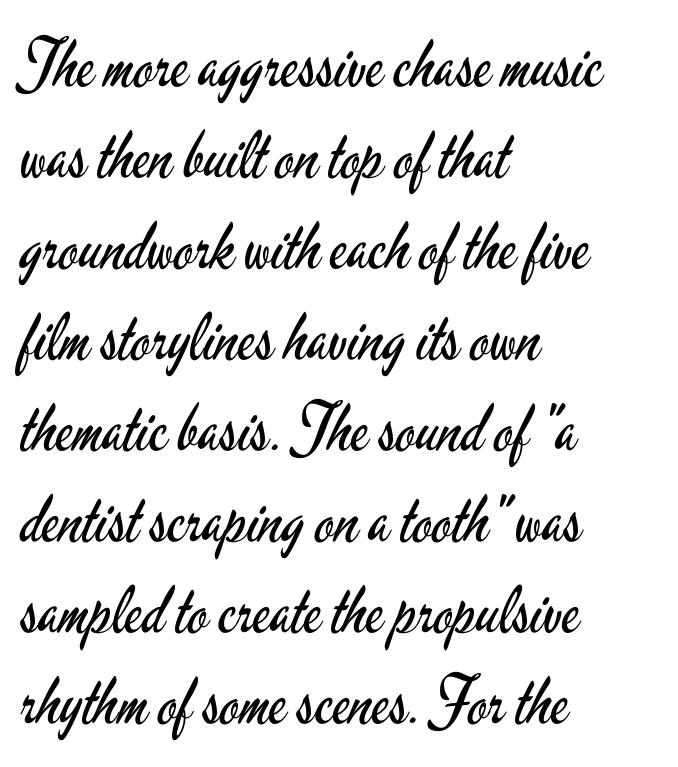
The image shows 65 px regular-weight, condensed sans-serif type; set left-aligned, normal line spacing (1.4x), normal letter spacing, not underlined; low stroke contrast and a small x-height.
